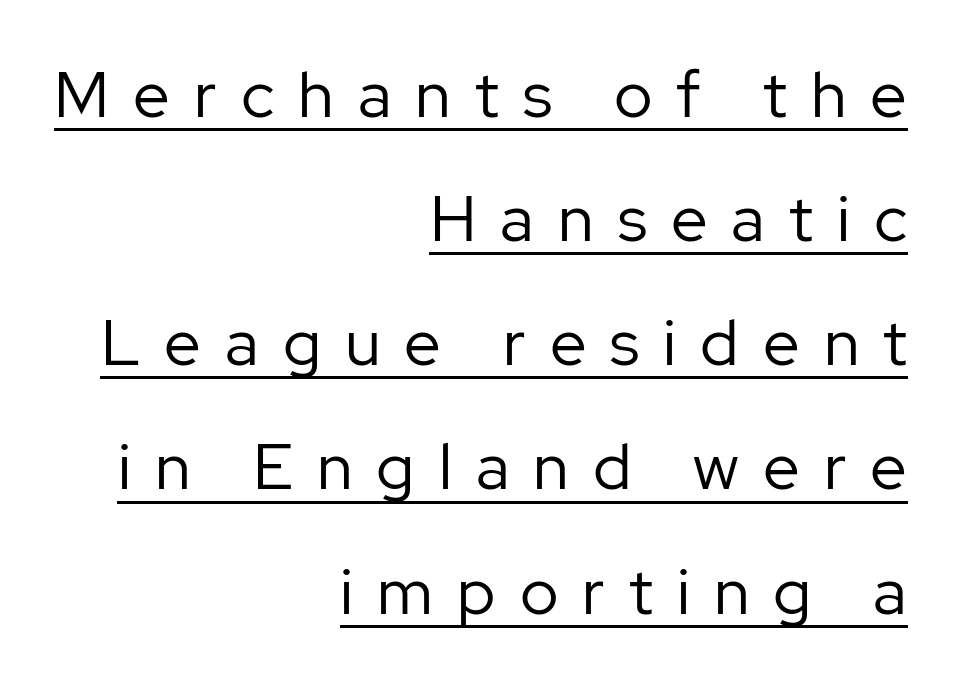
Q: Is the text bold? A: No.
Q: Is the text italic (slanted)? A: No, it is upright.
Q: Is the typeface a serif or a sans-serif typeface? A: Sans-serif.
Q: Is the text underlined? A: Yes.
Q: How is the paragraph aligned? A: Right-aligned.
Q: Is the spacing between letters normal or unusually wide? A: Unusually wide.
Q: Is the spacing between lines tight, normal or loose? A: Loose.
Q: Width (condensed, normal, or wide)? A: Normal.
Q: Stroke contrast? A: Low.
Q: x-height? A: Medium.
Q: Monospaced? A: No.
